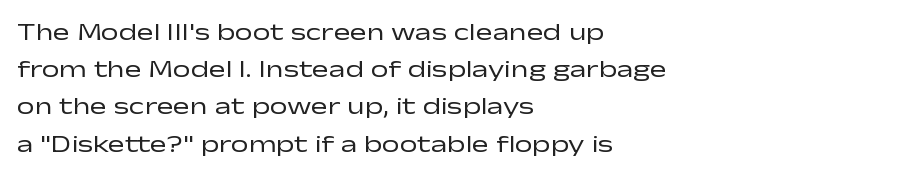
Each new line begins a customary step beneath the previous one. In CSS terms this would be text-align: left. Every character sits straight up, as roman type does. Inter-character spacing is left at the font's built-in metrics.
